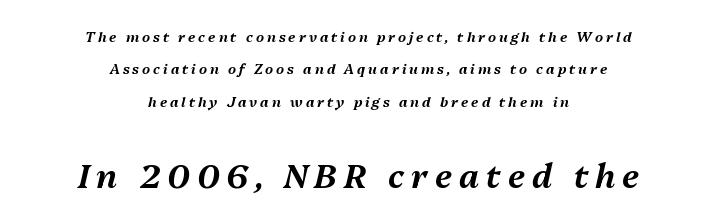
The image shows 33 px text type, italic (leaning right); set centered, loose line spacing (2.32x), unusually wide letter spacing (+0.21 em), not underlined; the second (bottom) block is 2.36x larger; medium stroke contrast and a medium x-height.
